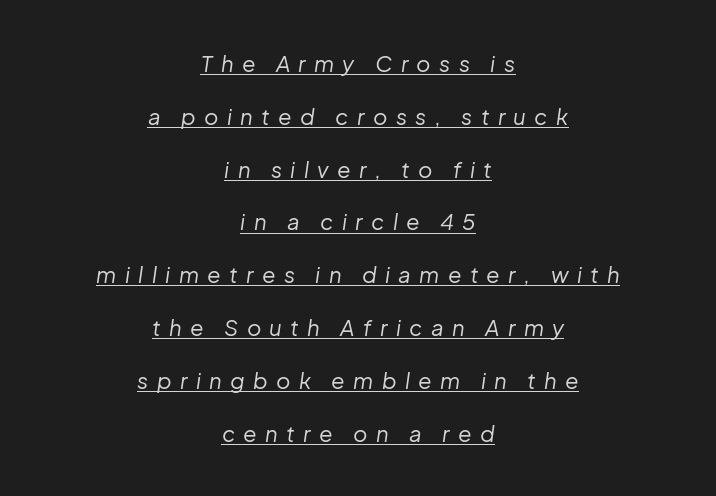
Q: Is the text bold? A: No.
Q: Is the text italic (slanted)? A: Yes, it leans right by about 8 degrees.
Q: Is the text underlined? A: Yes.
Q: How is the paragraph aligned? A: Centered.
Q: Is the spacing between letters normal or unusually wide? A: Unusually wide.
Q: Is the spacing between lines tight, normal or loose? A: Loose.
